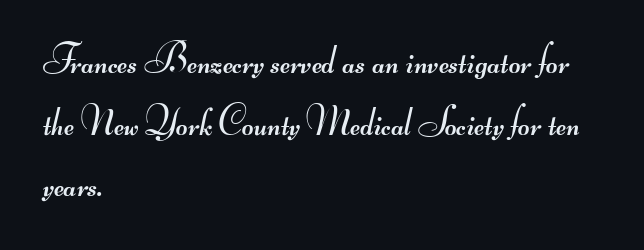
Q: Is the text bold? A: No.
Q: Is the typeface a serif or a sans-serif typeface? A: Sans-serif.
Q: Is the text underlined? A: No.
Q: How is the paragraph aligned? A: Left-aligned.
Q: Is the spacing between letters normal or unusually wide? A: Normal.
Q: Is the spacing between lines tight, normal or loose? A: Normal.
Q: Width (condensed, normal, or wide)? A: Wide.
Q: Stroke contrast? A: Medium.
Q: Monospaced? A: No.
